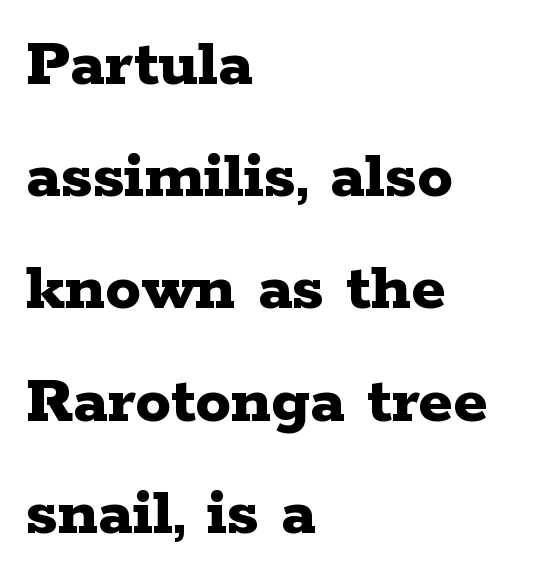
{"serif": "yes", "italic": "no", "bold": "yes", "weight": "bold", "width": "wide", "stroke_contrast": "low", "x_height": "medium", "monospaced": "no", "underline": "no", "align": "left", "line_spacing": "normal", "line_spacing_ratio": 1.58, "letter_spacing": "normal", "letter_spacing_em": 0.0, "glyph_px": 71}
